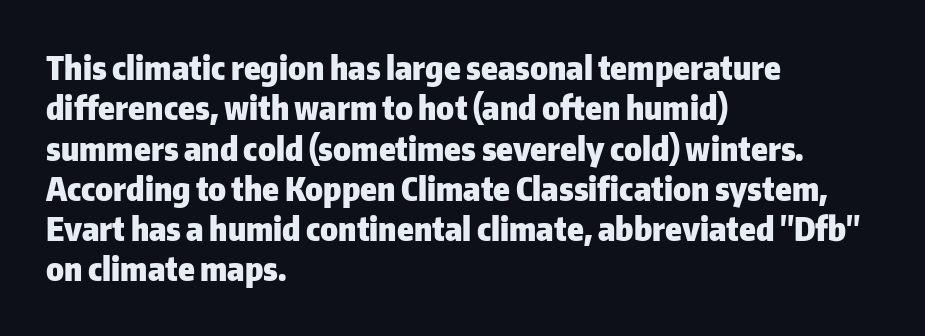
Q: Is the text bold? A: Yes.
Q: Is the text italic (slanted)? A: No, it is upright.
Q: Is the typeface a serif or a sans-serif typeface? A: Sans-serif.
Q: Is the text underlined? A: No.
Q: How is the paragraph aligned? A: Left-aligned.
Q: Is the spacing between letters normal or unusually wide? A: Normal.
Q: Width (condensed, normal, or wide)? A: Normal.
Q: Stroke contrast? A: Low.
Q: x-height? A: Medium.
Q: Monospaced? A: No.
